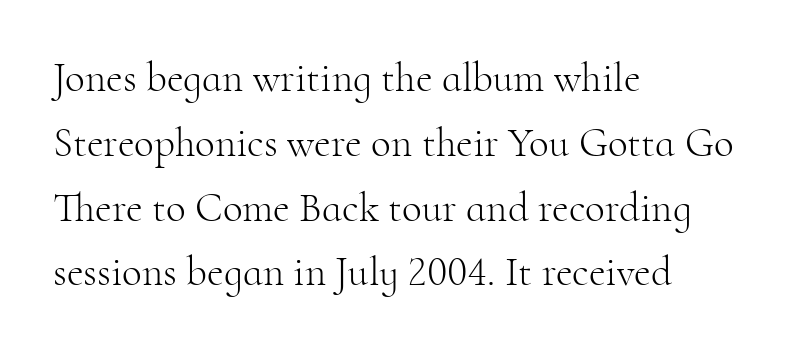
Reading down the column, the eye jumps a familiar distance to each next line. The weight would be labelled regular, book, light, or lighter still. Vertical strokes here are truly vertical. Does the type have serifs? Yes, each stem ends in a small foot. The gap between lines stays unmarked. Between one letter and the next there's only the usual sliver of space.
